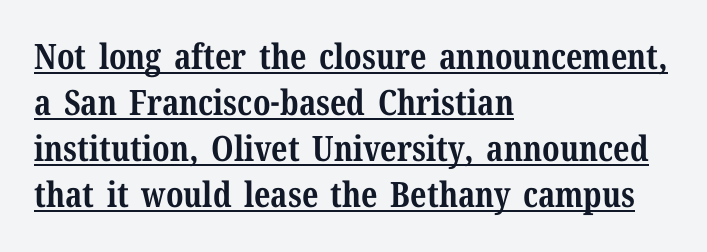
{"serif": "yes", "italic": "no", "bold": "yes", "weight": "bold", "width": "normal", "stroke_contrast": "medium", "x_height": "medium", "monospaced": "no", "underline": "yes", "align": "left", "line_spacing": "normal", "line_spacing_ratio": 1.31, "letter_spacing": "normal", "letter_spacing_em": 0.0, "glyph_px": 35}
